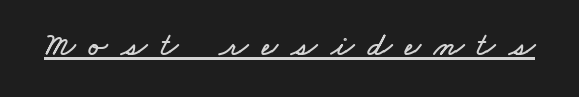
The image shows 34 px wide type; set unusually wide letter spacing (+0.4 em), underlined; low stroke contrast and a small x-height.
